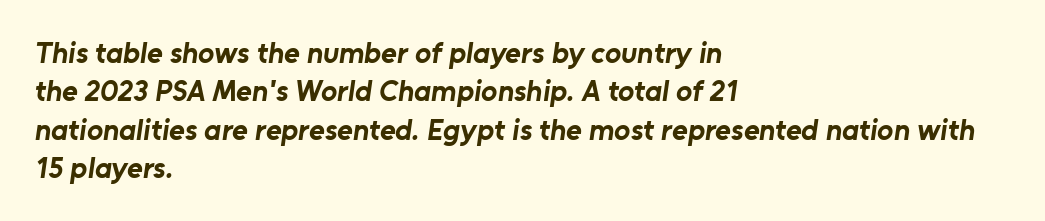
{"serif": "no", "bold": "yes", "weight": "bold", "width": "normal", "stroke_contrast": "low", "x_height": "medium", "monospaced": "no", "underline": "no", "align": "left", "line_spacing": "normal", "line_spacing_ratio": 1.28, "letter_spacing": "normal", "letter_spacing_em": 0.0, "glyph_px": 30}
